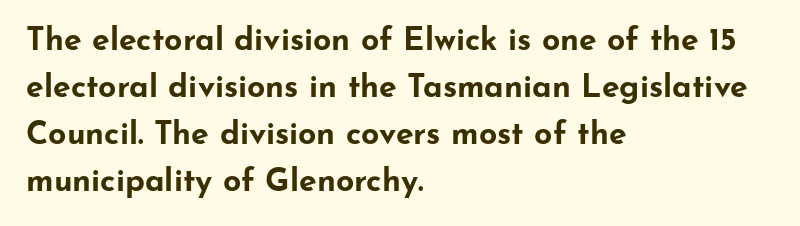
{"serif": "no", "italic": "no", "bold": "yes", "weight": "bold", "width": "wide", "stroke_contrast": "low", "x_height": "small", "monospaced": "no", "underline": "no", "align": "left", "line_spacing": "normal", "line_spacing_ratio": 1.47, "letter_spacing": "normal", "letter_spacing_em": 0.0, "glyph_px": 32}
